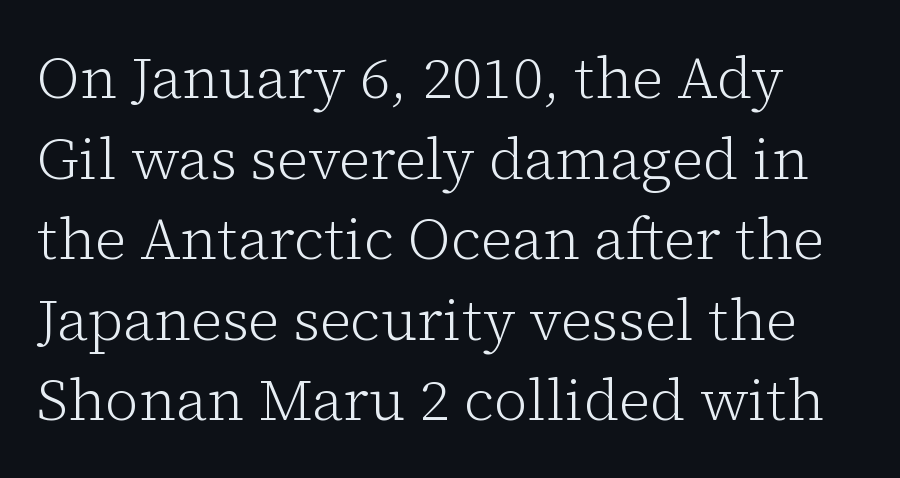
Q: Is the text bold? A: No.
Q: Is the text italic (slanted)? A: No, it is upright.
Q: Is the typeface a serif or a sans-serif typeface? A: Serif.
Q: Is the text underlined? A: No.
Q: Is the spacing between letters normal or unusually wide? A: Normal.
Q: Is the spacing between lines tight, normal or loose? A: Normal.
Q: Width (condensed, normal, or wide)? A: Normal.
Q: Stroke contrast? A: Low.
Q: x-height? A: Medium.
Q: Monospaced? A: No.
